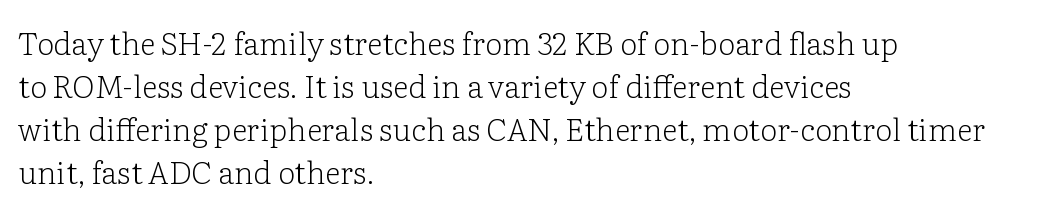
{"serif": "yes", "italic": "no", "bold": "no", "weight": "light", "width": "normal", "stroke_contrast": "low", "x_height": "medium", "monospaced": "no", "underline": "no", "align": "left", "line_spacing": "normal", "line_spacing_ratio": 1.39, "letter_spacing": "normal", "letter_spacing_em": 0.0, "glyph_px": 31}
